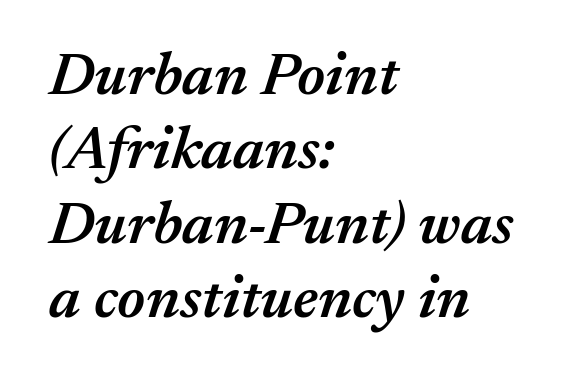
In terms of letterspacing, this is plain default setting. The glyphs are unaccompanied by any horizontal stroke below them. Each letter keeps its own natural width here, so spacing adapts to shape. Summary of weight: moderately heavy, a semibold.
